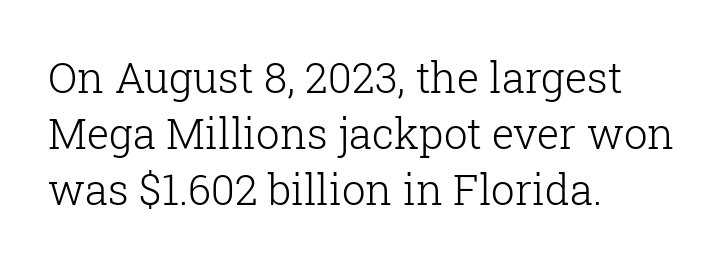
The image shows 42 px light serif type, upright; set left-aligned, normal line spacing (1.33x), normal letter spacing, not underlined; low stroke contrast and a medium x-height.
